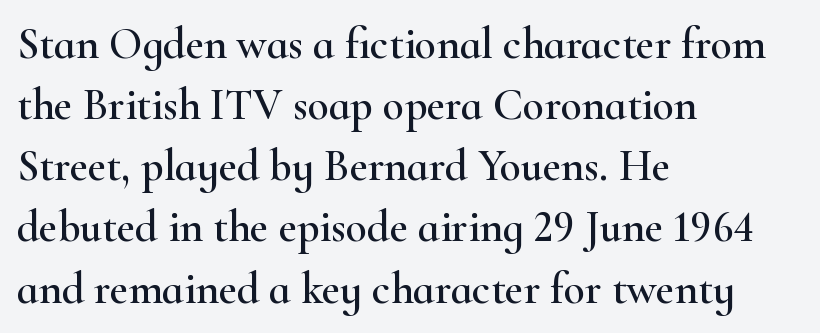
The image shows 44 px wide serif type, upright; set left-aligned, normal line spacing (1.39x), normal letter spacing, not underlined; high stroke contrast and a small x-height.
